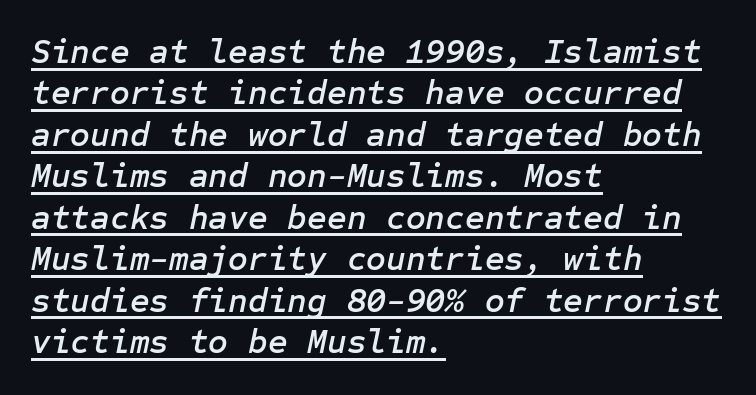
Q: Is the text italic (slanted)? A: Yes, it leans right by about 12 degrees.
Q: Is the text underlined? A: Yes.
Q: How is the paragraph aligned? A: Left-aligned.
Q: Is the spacing between letters normal or unusually wide? A: Normal.
Q: Width (condensed, normal, or wide)? A: Normal.
Q: Stroke contrast? A: Low.
Q: x-height? A: Medium.
